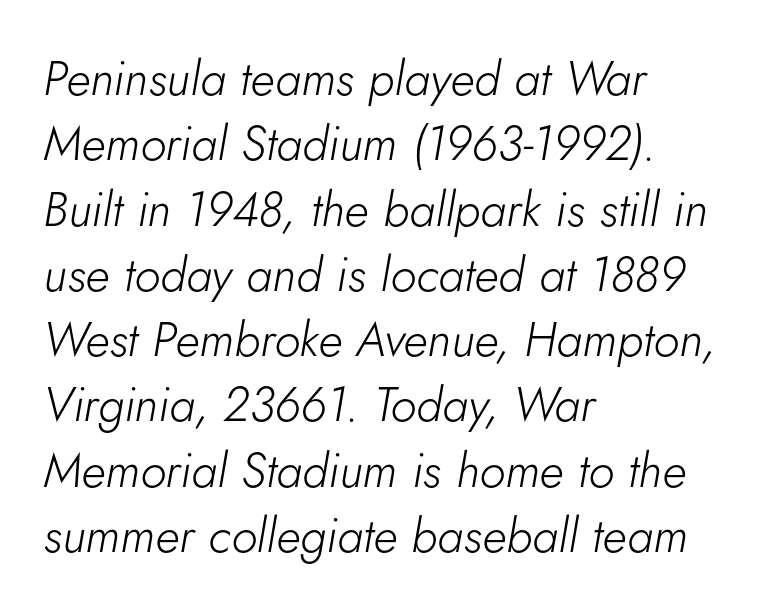
Letter spacing: default. Reading down the column, the eye jumps a familiar distance to each next line. Letters have the restrained weight of plain body copy at most. Would a proofreader flag this as italicized? Yes. The specimen omits any rule beneath the text block's lines. Looks like regular typesetting: each glyph gets only the width it needs.
